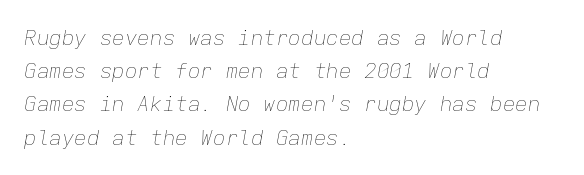
The image shows 21 px text type, italic (leaning right); set left-aligned, normal line spacing (1.58x), normal letter spacing, not underlined.
